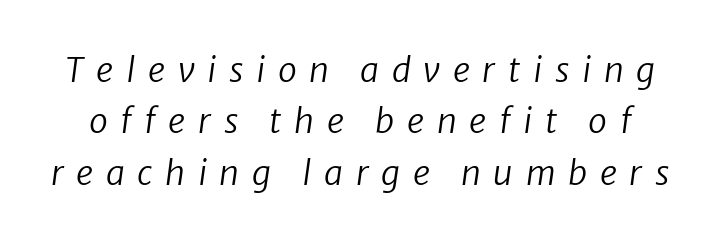
Q: Is the text bold? A: No.
Q: Is the text italic (slanted)? A: Yes, it leans right by about 8 degrees.
Q: Is the text underlined? A: No.
Q: Is the spacing between letters normal or unusually wide? A: Unusually wide.
Q: Is the spacing between lines tight, normal or loose? A: Normal.
Q: Width (condensed, normal, or wide)? A: Normal.
Q: Stroke contrast? A: Low.
Q: x-height? A: Medium.
Q: Monospaced? A: No.
